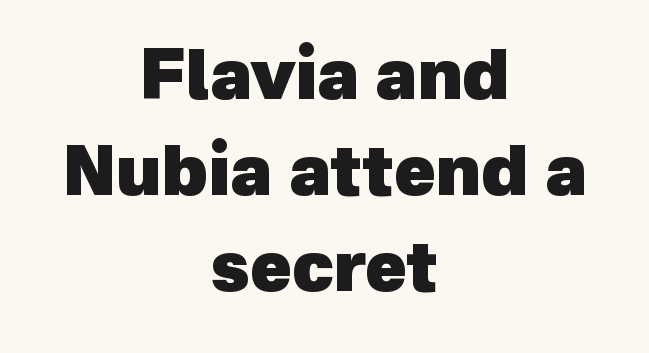
Q: Is the text bold? A: Yes.
Q: Is the typeface a serif or a sans-serif typeface? A: Sans-serif.
Q: Is the text underlined? A: No.
Q: How is the paragraph aligned? A: Centered.
Q: Is the spacing between letters normal or unusually wide? A: Normal.
Q: Is the spacing between lines tight, normal or loose? A: Normal.
Q: Width (condensed, normal, or wide)? A: Normal.
Q: x-height? A: Medium.
Q: Monospaced? A: No.
